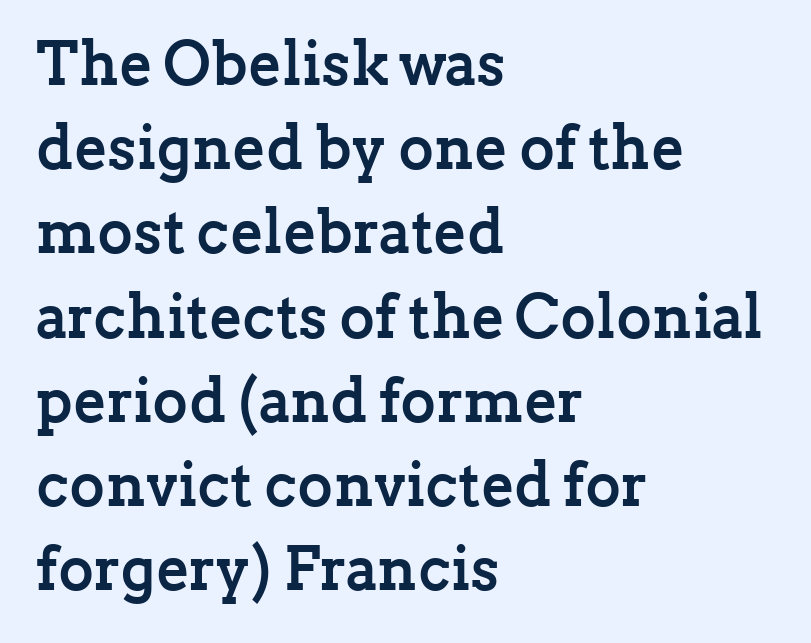
{"serif": "yes", "italic": "no", "bold": "yes", "weight": "semibold", "width": "normal", "stroke_contrast": "low", "x_height": "medium", "monospaced": "no", "underline": "no", "align": "left", "line_spacing": "normal", "line_spacing_ratio": 1.38, "letter_spacing": "normal", "letter_spacing_em": 0.0, "glyph_px": 61}
